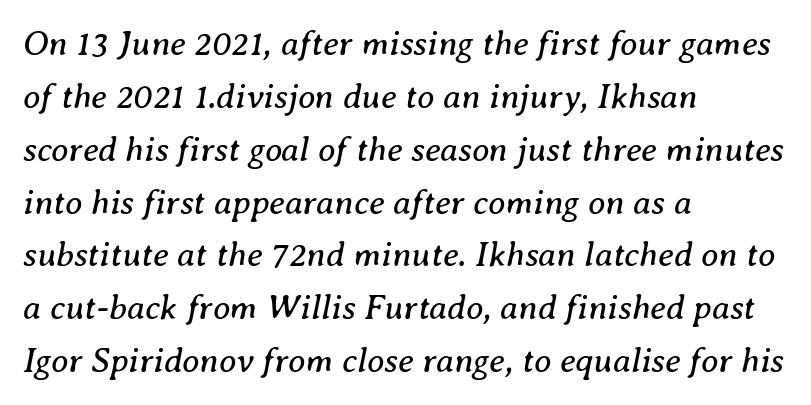
The image shows 35 px regular-weight serif type, italic (leaning right); set left-aligned, normal line spacing (1.51x), normal letter spacing, not underlined; medium stroke contrast and a medium x-height.
